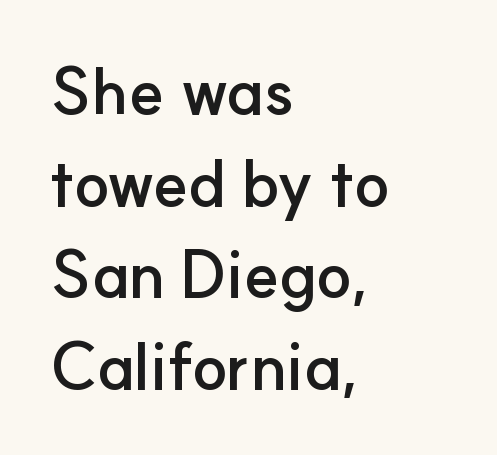
Check under the words: just untouched page. Every stem runs plumb, perpendicular to the baseline. Line spacing here is normal. Glyph-to-glyph distance matches everyday printed text. Font category for this specimen: sans-serif. You could not count columns in this text — the font is proportionally spaced.
